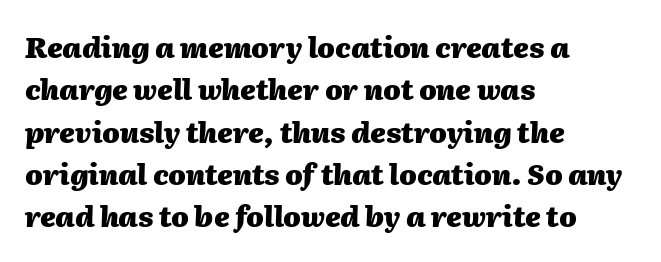
{"italic": "yes", "lean": "right", "slant_degrees": 2, "bold": "yes", "weight": "heavy", "width": "normal", "stroke_contrast": "medium", "x_height": "medium", "monospaced": "no", "underline": "no", "align": "left", "line_spacing": "normal", "line_spacing_ratio": 1.51, "letter_spacing": "normal", "letter_spacing_em": 0.0, "glyph_px": 28}
